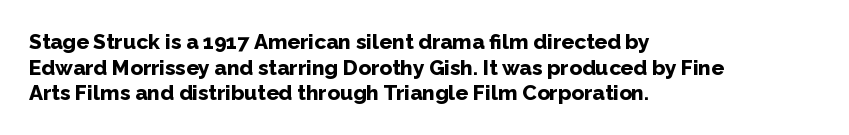
Q: Is the text bold? A: Yes.
Q: Is the text italic (slanted)? A: No, it is upright.
Q: Is the text underlined? A: No.
Q: How is the paragraph aligned? A: Left-aligned.
Q: Is the spacing between letters normal or unusually wide? A: Normal.
